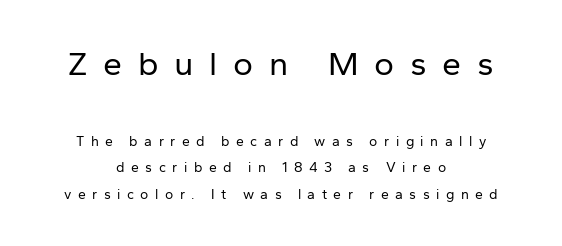
{"serif": "no", "italic": "no", "bold": "no", "weight": "regular", "width": "normal", "stroke_contrast": "low", "x_height": "medium", "monospaced": "no", "underline": "no", "align": "center", "line_spacing_ratio": 1.86, "letter_spacing": "wide", "letter_spacing_em": 0.46, "larger_block": "first", "size_ratio": 2.43, "glyph_px": 34}
